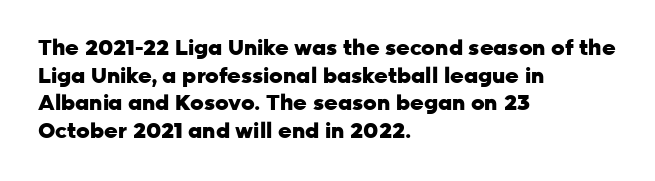
{"italic": "no", "bold": "yes", "underline": "no", "align": "left", "line_spacing": "normal", "line_spacing_ratio": 1.31, "letter_spacing": "normal", "letter_spacing_em": 0.0, "glyph_px": 21}
